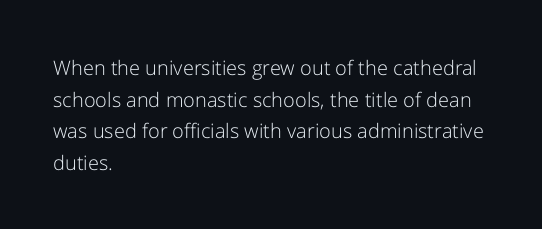
Q: Is the text bold? A: No.
Q: Is the text italic (slanted)? A: No, it is upright.
Q: Is the text underlined? A: No.
Q: How is the paragraph aligned? A: Left-aligned.
Q: Is the spacing between letters normal or unusually wide? A: Normal.
Q: Is the spacing between lines tight, normal or loose? A: Normal.
